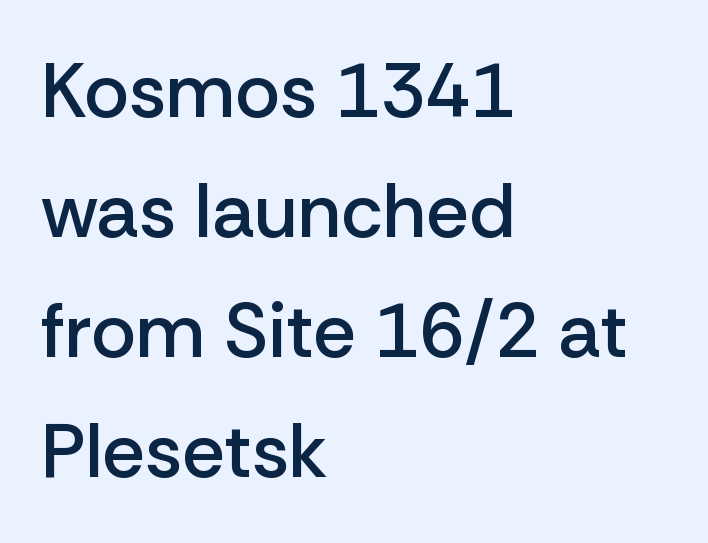
Q: Is the text bold? A: Semi-bold.
Q: Is the text italic (slanted)? A: No, it is upright.
Q: Is the typeface a serif or a sans-serif typeface? A: Sans-serif.
Q: Is the text underlined? A: No.
Q: How is the paragraph aligned? A: Left-aligned.
Q: Is the spacing between letters normal or unusually wide? A: Normal.
Q: Is the spacing between lines tight, normal or loose? A: Normal.
Q: Width (condensed, normal, or wide)? A: Normal.
Q: Stroke contrast? A: Low.
Q: x-height? A: Medium.
Q: Monospaced? A: No.
